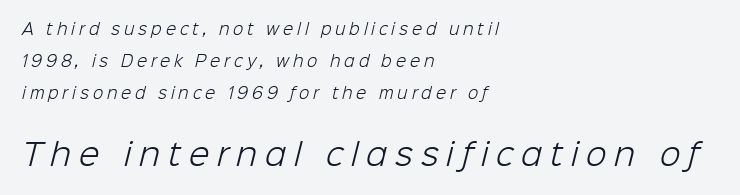
{"serif": "no", "bold": "no", "weight": "light", "width": "normal", "stroke_contrast": "low", "x_height": "medium", "monospaced": "no", "underline": "no", "align": "left", "line_spacing": "loose", "line_spacing_ratio": 2.12, "letter_spacing": "wide", "letter_spacing_em": 0.26, "larger_block": "second", "size_ratio": 2.0, "glyph_px": 30}
